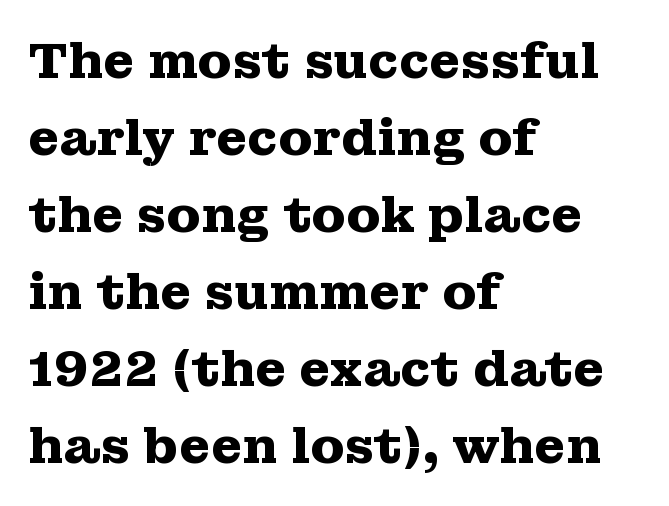
Q: Is the text bold? A: Yes.
Q: Is the text italic (slanted)? A: No, it is upright.
Q: Is the typeface a serif or a sans-serif typeface? A: Serif.
Q: Is the text underlined? A: No.
Q: How is the paragraph aligned? A: Left-aligned.
Q: Is the spacing between letters normal or unusually wide? A: Normal.
Q: Is the spacing between lines tight, normal or loose? A: Normal.
Q: Width (condensed, normal, or wide)? A: Wide.
Q: Stroke contrast? A: Medium.
Q: x-height? A: Medium.
Q: Monospaced? A: No.
